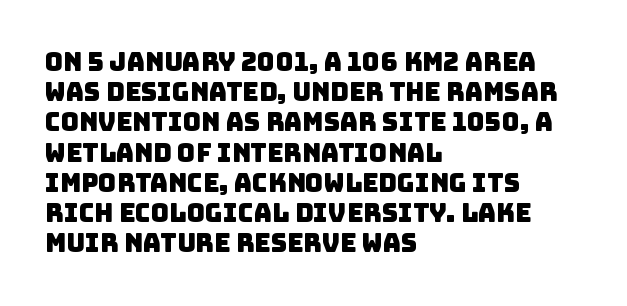
{"underline": "no", "align": "left", "line_spacing_ratio": 1.21, "letter_spacing": "normal", "letter_spacing_em": 0.0, "glyph_px": 25}
